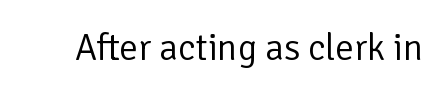
Q: Is the text bold? A: No.
Q: Is the text italic (slanted)? A: No, it is upright.
Q: Is the typeface a serif or a sans-serif typeface? A: Sans-serif.
Q: Is the text underlined? A: No.
Q: Is the spacing between letters normal or unusually wide? A: Normal.
Q: Width (condensed, normal, or wide)? A: Normal.
Q: Stroke contrast? A: Low.
Q: x-height? A: Medium.
Q: Monospaced? A: No.
